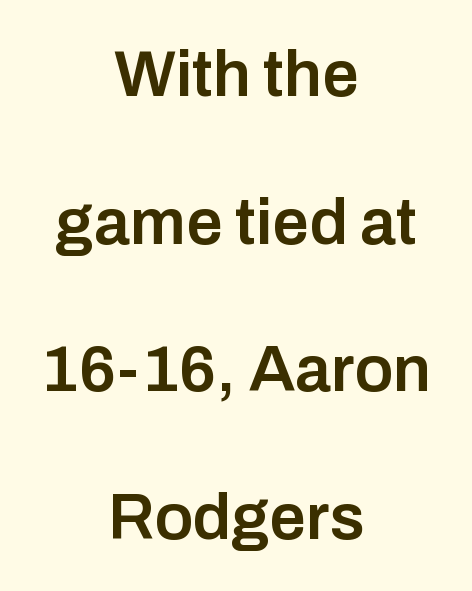
Q: Is the text bold? A: Semi-bold.
Q: Is the text italic (slanted)? A: No, it is upright.
Q: Is the typeface a serif or a sans-serif typeface? A: Sans-serif.
Q: Is the text underlined? A: No.
Q: How is the paragraph aligned? A: Centered.
Q: Is the spacing between letters normal or unusually wide? A: Normal.
Q: Is the spacing between lines tight, normal or loose? A: Loose.
Q: Width (condensed, normal, or wide)? A: Normal.
Q: Stroke contrast? A: Low.
Q: x-height? A: Medium.
Q: Monospaced? A: No.
